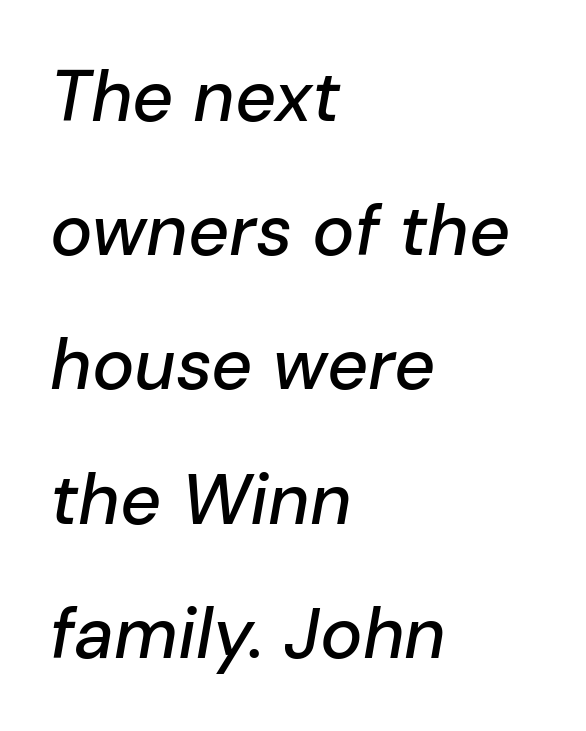
The image shows 71 px text type, italic (leaning right); set left-aligned, line spacing 1.89x, normal letter spacing, not underlined; low stroke contrast and a medium x-height.
